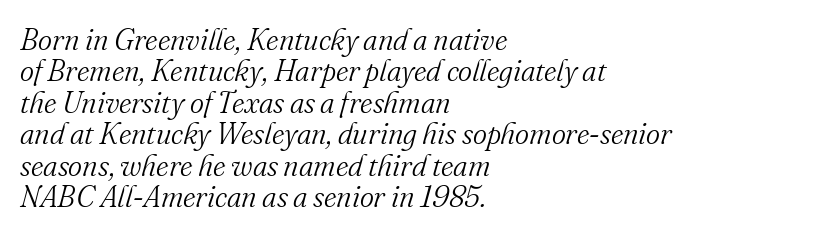
Does the lettering tilt? It does — this is italic. This sample is left-justified, so line endings fall wherever the words run out. A clean baseline with only descenders dipping below it. Glyph-to-glyph distance matches everyday printed text. Typographically, this falls in the serif category.
